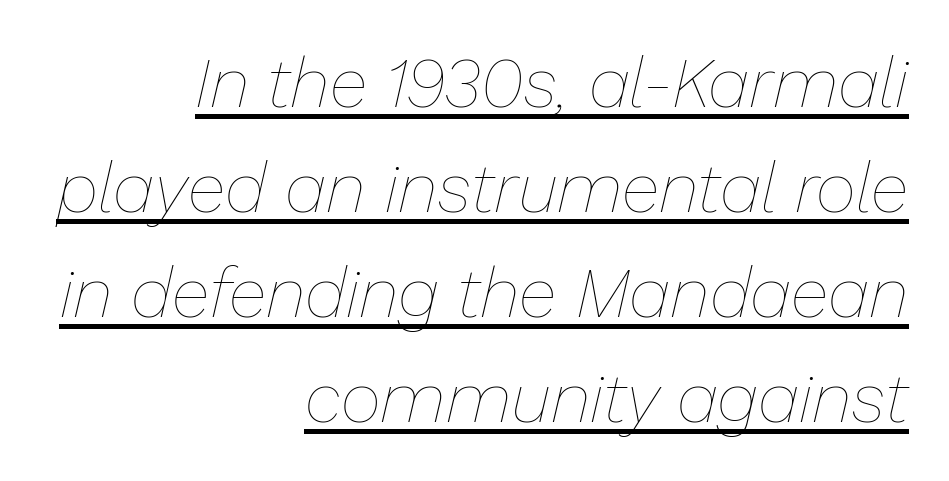
Note the varied advance widths — an 'i' is clearly narrower than an 'm'. Observe the ordinary spacing: letters are neighbours, not strangers. One-word summary of the alignment: right. Looks like someone drew a line under every word here. Summary of vertical rhythm: regular, with standard interline spacing.
